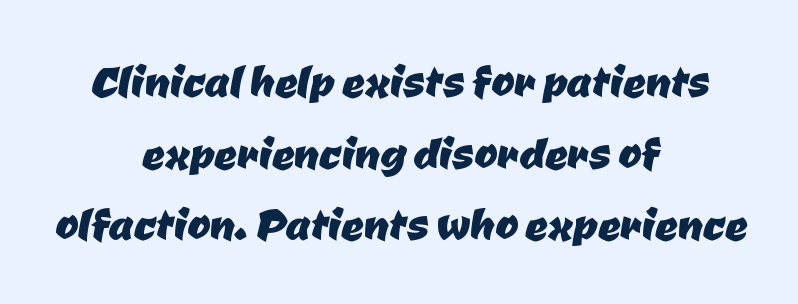
This sample keeps an unexceptional amount of space between lines. Varying glyph widths throughout — classic text-font behaviour. The space beneath each line is pristine and unruled. Is the block centered? Yes — each line is placed symmetrically about the middle. Inter-character spacing is left at the font's built-in metrics.
